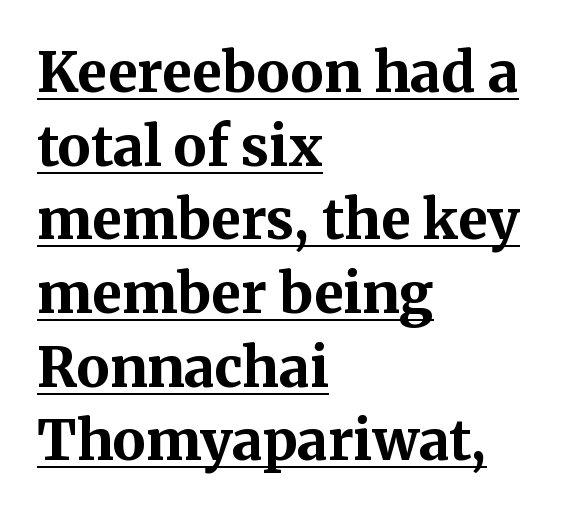
{"serif": "yes", "italic": "no", "bold": "yes", "weight": "bold", "width": "normal", "stroke_contrast": "medium", "x_height": "medium", "monospaced": "no", "underline": "yes", "align": "left", "line_spacing": "normal", "line_spacing_ratio": 1.34, "letter_spacing": "normal", "letter_spacing_em": 0.0, "glyph_px": 55}
